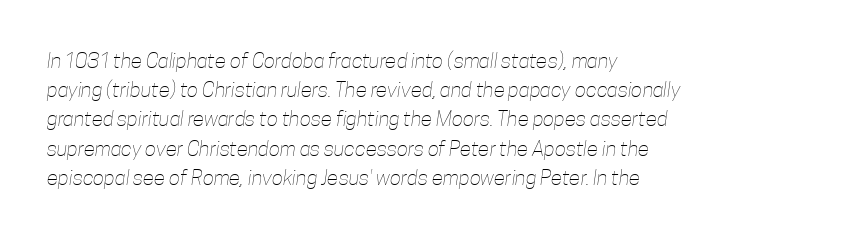
{"bold": "no", "underline": "no", "align": "left", "line_spacing": "normal", "line_spacing_ratio": 1.39, "letter_spacing": "normal", "letter_spacing_em": 0.0, "glyph_px": 21}
